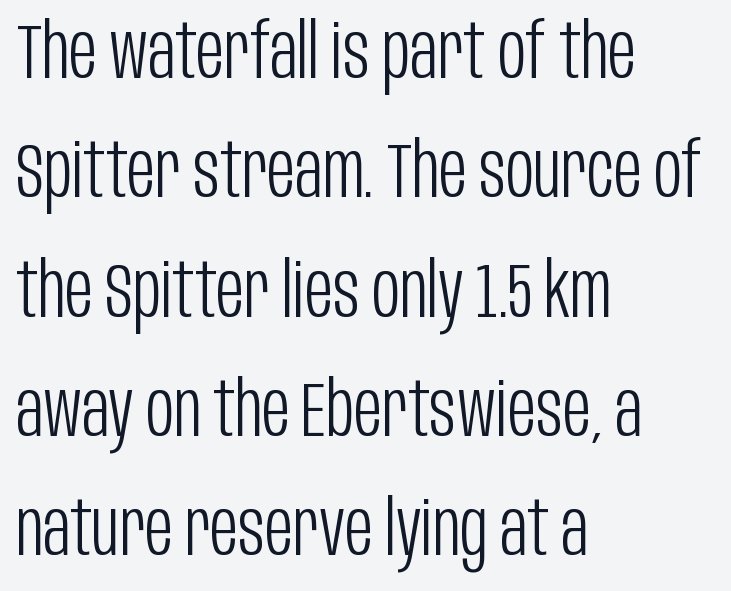
The image shows 77 px light, condensed sans-serif type, upright; set left-aligned, normal line spacing (1.55x), normal letter spacing, not underlined; low stroke contrast and a large x-height.
